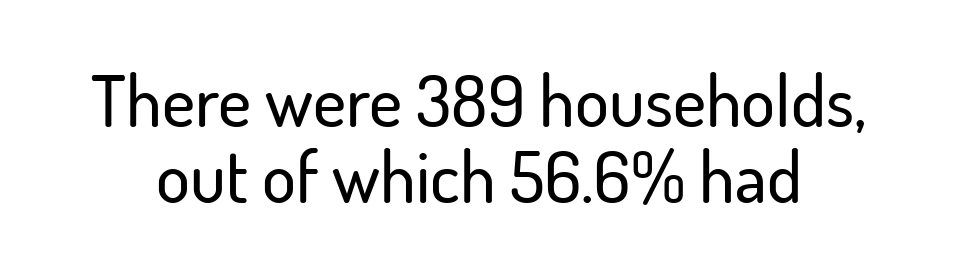
The image shows 71 px sans-serif type, upright; set tight line spacing (1.07x), normal letter spacing, not underlined; low stroke contrast and a small x-height.
